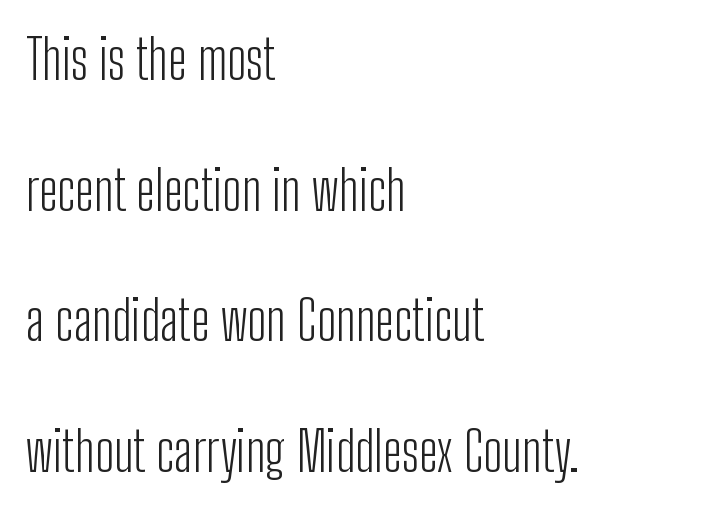
{"serif": "no", "italic": "no", "bold": "no", "weight": "light", "width": "condensed", "stroke_contrast": "low", "x_height": "medium", "monospaced": "no", "underline": "no", "align": "left", "line_spacing": "loose", "line_spacing_ratio": 2.42, "letter_spacing": "normal", "letter_spacing_em": 0.0, "glyph_px": 54}
